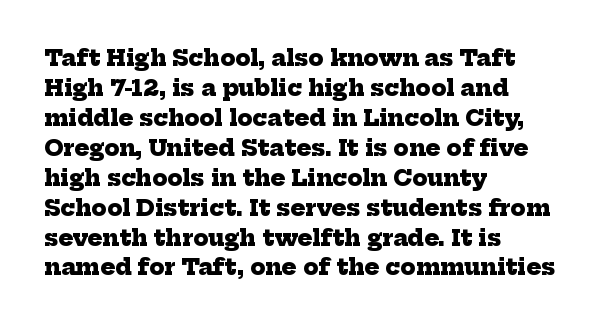
This sample uses plain, unmodified letter spacing. Successive baselines arrive at the customary interval. In terms of weight, the rendering is a true, heavy bold. Beneath every word, the page is bare. Where is the straight margin? On the left.
